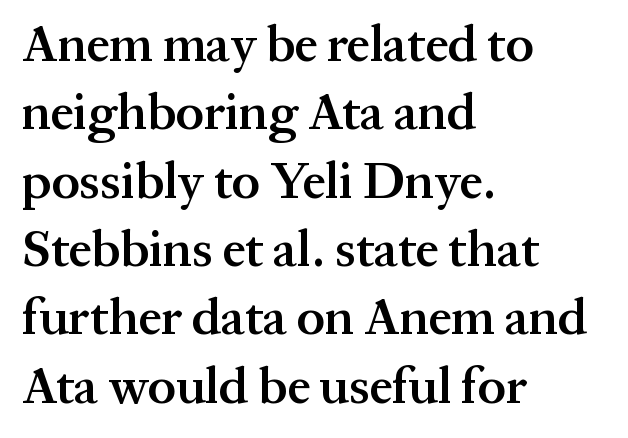
{"serif": "yes", "italic": "no", "bold": "semi", "weight": "semibold", "width": "normal", "stroke_contrast": "medium", "x_height": "medium", "monospaced": "no", "underline": "no", "align": "left", "line_spacing": "normal", "line_spacing_ratio": 1.34, "letter_spacing": "normal", "letter_spacing_em": 0.0, "glyph_px": 51}
